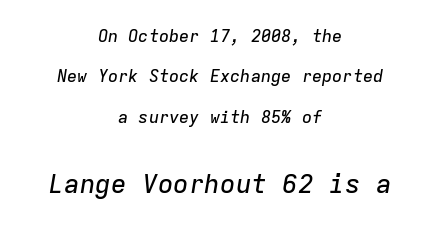
Q: Is the text italic (slanted)? A: Yes, it leans right by about 9 degrees.
Q: Is the text underlined? A: No.
Q: How is the paragraph aligned? A: Centered.
Q: Is the spacing between letters normal or unusually wide? A: Normal.
Q: Is the spacing between lines tight, normal or loose? A: Loose.
Q: Which block of text is set in a larger size, the first (top) or the second (bottom)? A: The second (bottom) one.
